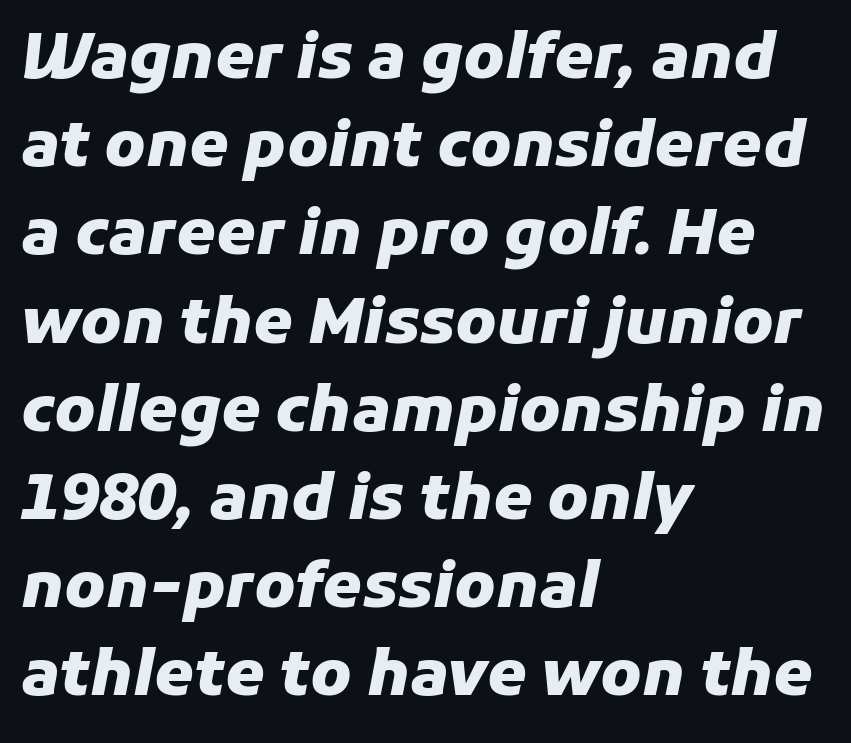
{"italic": "yes", "lean": "right", "slant_degrees": 11, "bold": "yes", "weight": "heavy", "width": "normal", "stroke_contrast": "low", "x_height": "medium", "monospaced": "no", "underline": "no", "align": "left", "line_spacing": "normal", "line_spacing_ratio": 1.4, "letter_spacing": "normal", "letter_spacing_em": 0.0, "glyph_px": 63}
